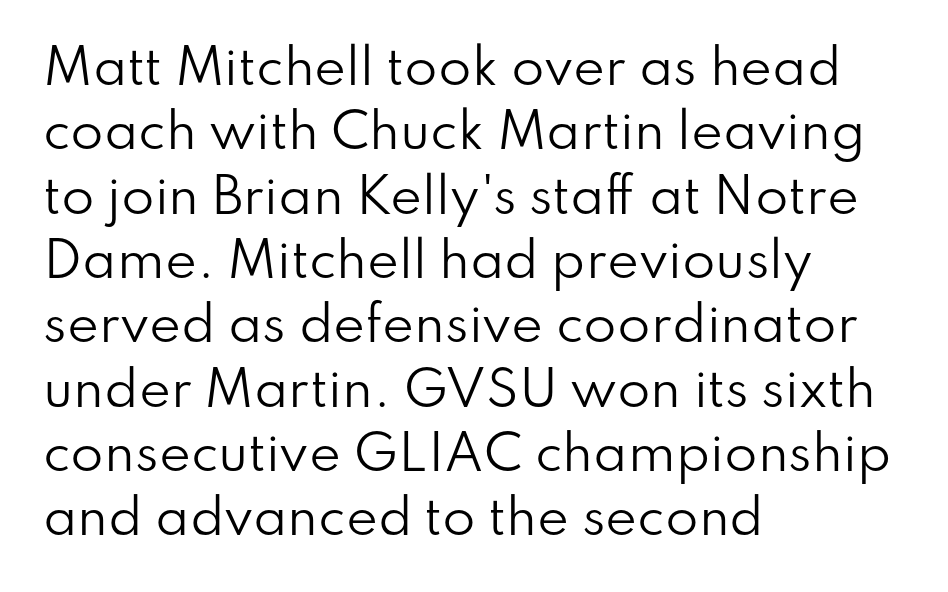
Q: Is the text bold? A: No.
Q: Is the text italic (slanted)? A: No, it is upright.
Q: Is the typeface a serif or a sans-serif typeface? A: Sans-serif.
Q: Is the text underlined? A: No.
Q: How is the paragraph aligned? A: Left-aligned.
Q: Is the spacing between letters normal or unusually wide? A: Normal.
Q: Is the spacing between lines tight, normal or loose? A: Normal.
Q: Width (condensed, normal, or wide)? A: Normal.
Q: Stroke contrast? A: Low.
Q: x-height? A: Small.
Q: Monospaced? A: No.
